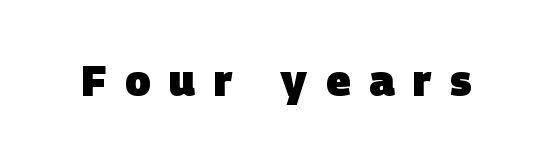
Compared with typical body copy, the letter spacing here is much looser. Quick note: underline off. Stroke thickness is high; the sample reads as a true bold. No feet cap the strokes, marking this as sans-serif type. Here the designer chose a conventional face with non-uniform glyph widths.
